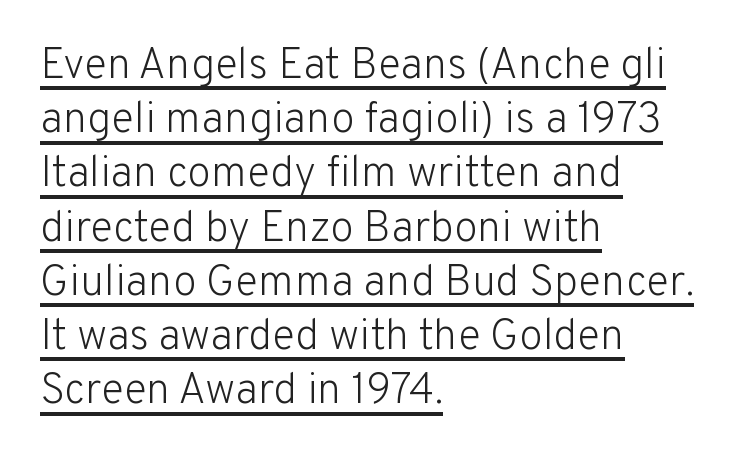
The image shows 43 px light sans-serif type, upright; set left-aligned, normal line spacing (1.26x), normal letter spacing, underlined; low stroke contrast and a medium x-height.
